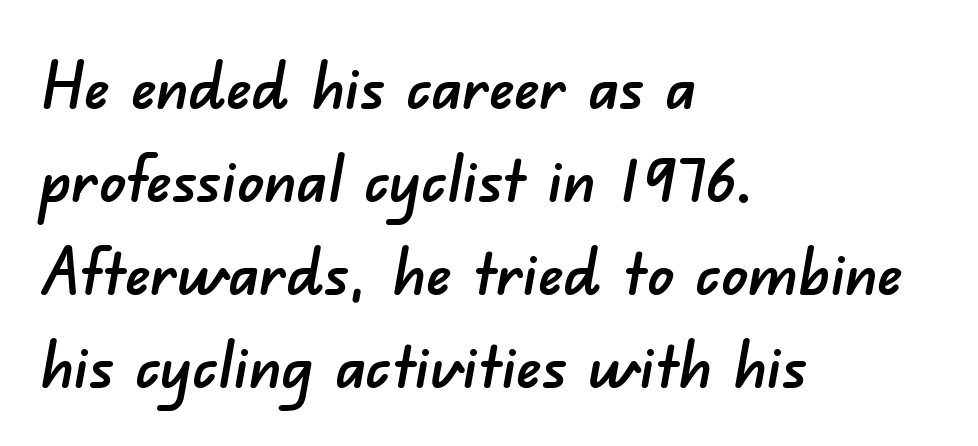
Q: Is the typeface a serif or a sans-serif typeface? A: Sans-serif.
Q: Is the text underlined? A: No.
Q: How is the paragraph aligned? A: Left-aligned.
Q: Is the spacing between letters normal or unusually wide? A: Normal.
Q: Is the spacing between lines tight, normal or loose? A: Normal.
Q: Width (condensed, normal, or wide)? A: Normal.
Q: Stroke contrast? A: Low.
Q: x-height? A: Small.
Q: Monospaced? A: No.
